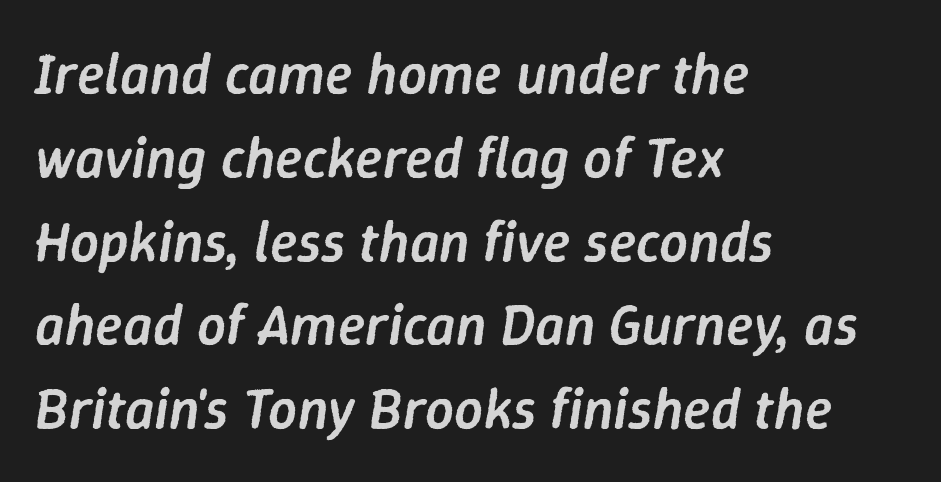
The image shows 57 px semibold type, italic (leaning right); set left-aligned, normal line spacing (1.47x), normal letter spacing, not underlined; low stroke contrast and a medium x-height.
